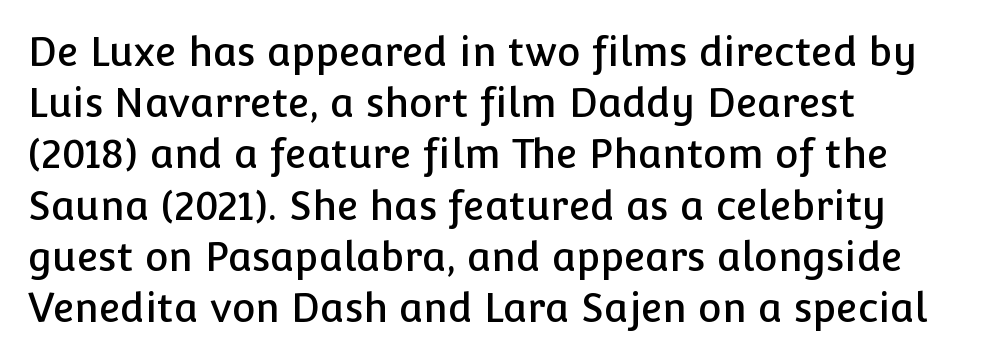
The image shows 40 px sans-serif type, upright; set left-aligned, normal line spacing (1.28x), normal letter spacing, not underlined; low stroke contrast and a medium x-height.
